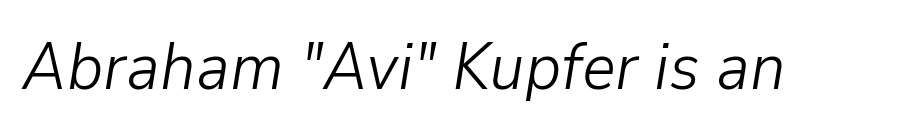
{"italic": "yes", "lean": "right", "slant_degrees": 9, "bold": "no", "weight": "light", "width": "normal", "stroke_contrast": "low", "x_height": "medium", "monospaced": "no", "underline": "no", "letter_spacing": "normal", "letter_spacing_em": 0.0, "glyph_px": 66}
